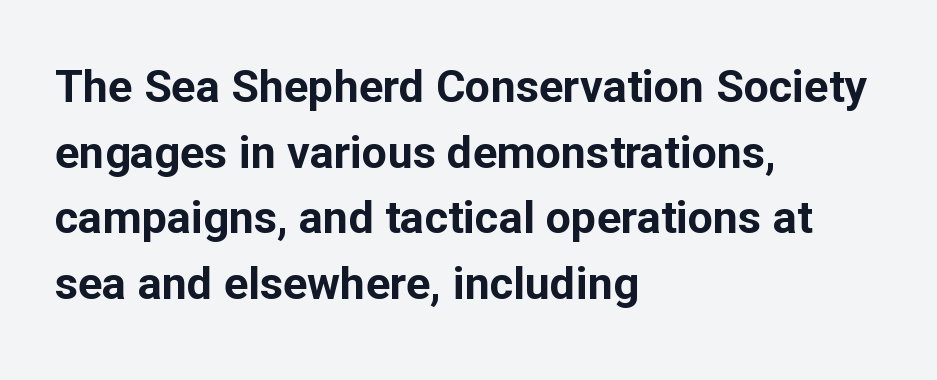
Q: Is the text bold? A: Yes.
Q: Is the text italic (slanted)? A: No, it is upright.
Q: Is the typeface a serif or a sans-serif typeface? A: Sans-serif.
Q: Is the text underlined? A: No.
Q: How is the paragraph aligned? A: Left-aligned.
Q: Is the spacing between letters normal or unusually wide? A: Normal.
Q: Is the spacing between lines tight, normal or loose? A: Normal.
Q: Width (condensed, normal, or wide)? A: Normal.
Q: Stroke contrast? A: Low.
Q: x-height? A: Medium.
Q: Monospaced? A: No.
